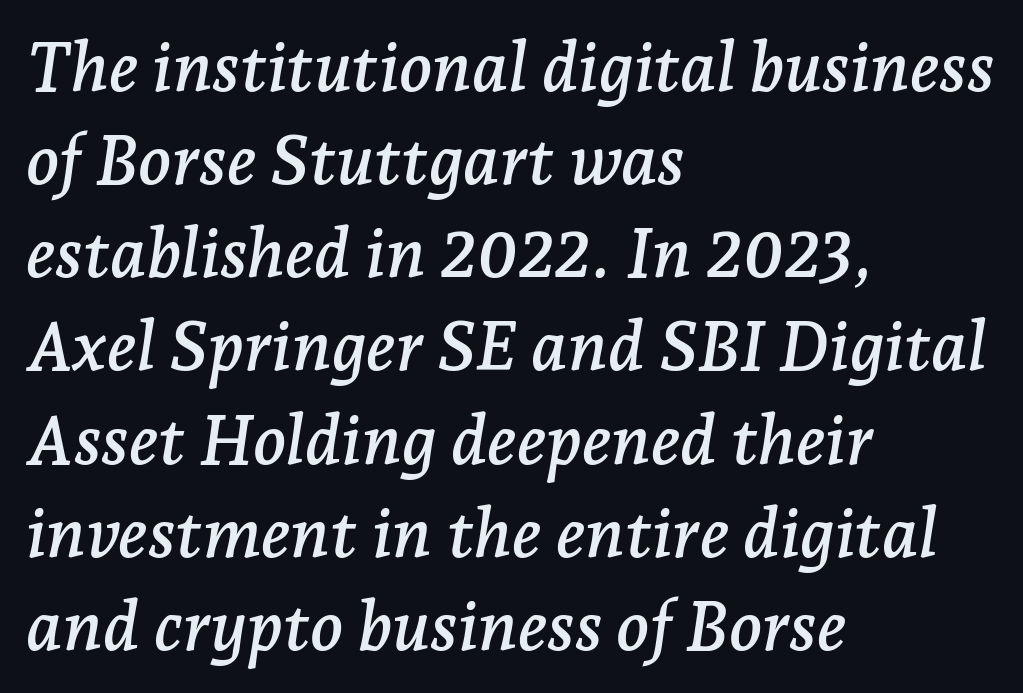
The image shows 69 px serif type, italic (leaning right); set left-aligned, normal line spacing (1.35x), normal letter spacing, not underlined; low stroke contrast and a medium x-height.
